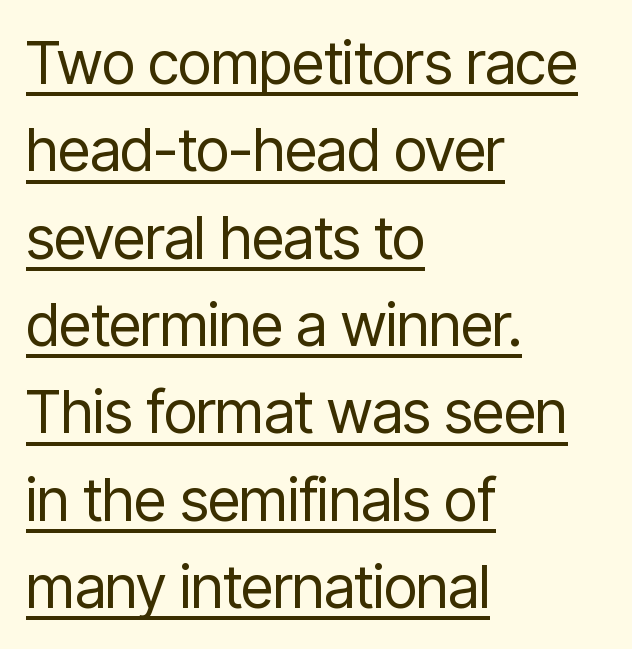
{"serif": "no", "italic": "no", "bold": "no", "weight": "regular", "width": "condensed", "stroke_contrast": "low", "x_height": "medium", "monospaced": "no", "underline": "yes", "align": "left", "line_spacing": "normal", "line_spacing_ratio": 1.48, "letter_spacing": "normal", "letter_spacing_em": 0.0, "glyph_px": 59}
